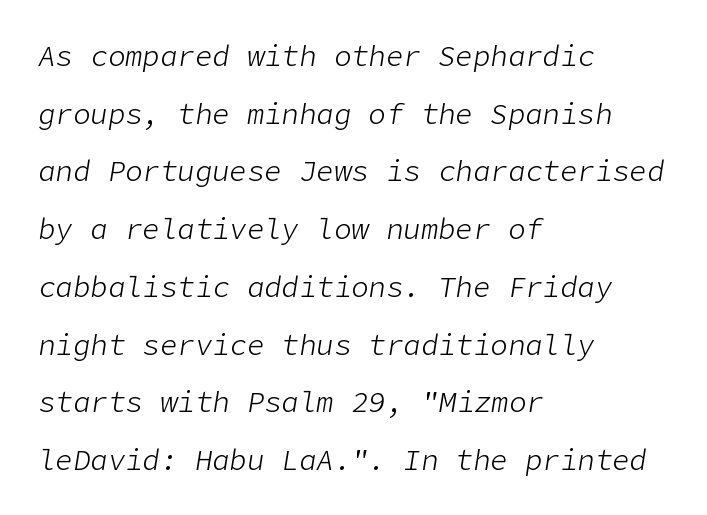
Q: Is the text bold? A: No.
Q: Is the text italic (slanted)? A: Yes, it leans right by about 9 degrees.
Q: Is the text underlined? A: No.
Q: How is the paragraph aligned? A: Left-aligned.
Q: Is the spacing between letters normal or unusually wide? A: Normal.
Q: Is the spacing between lines tight, normal or loose? A: Loose.
Q: Width (condensed, normal, or wide)? A: Normal.
Q: Stroke contrast? A: Low.
Q: x-height? A: Medium.
